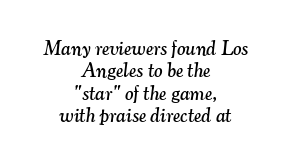
The image shows 20 px text type, italic (leaning right); set centered, tight line spacing (1.12x), normal letter spacing, not underlined.
